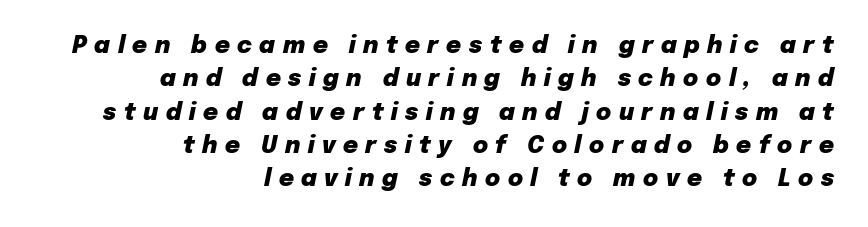
Each new line begins a customary step beneath the previous one. The paragraph shown leans on its right margin. The string is rendered with underlining switched off. Quick note: italic. The characters look thick and weighty, a clear bold.
